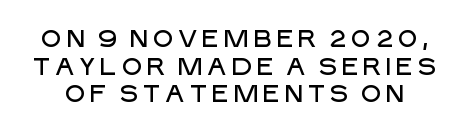
The image shows 24 px text type, upright; set tight line spacing (1.15x), not underlined.
